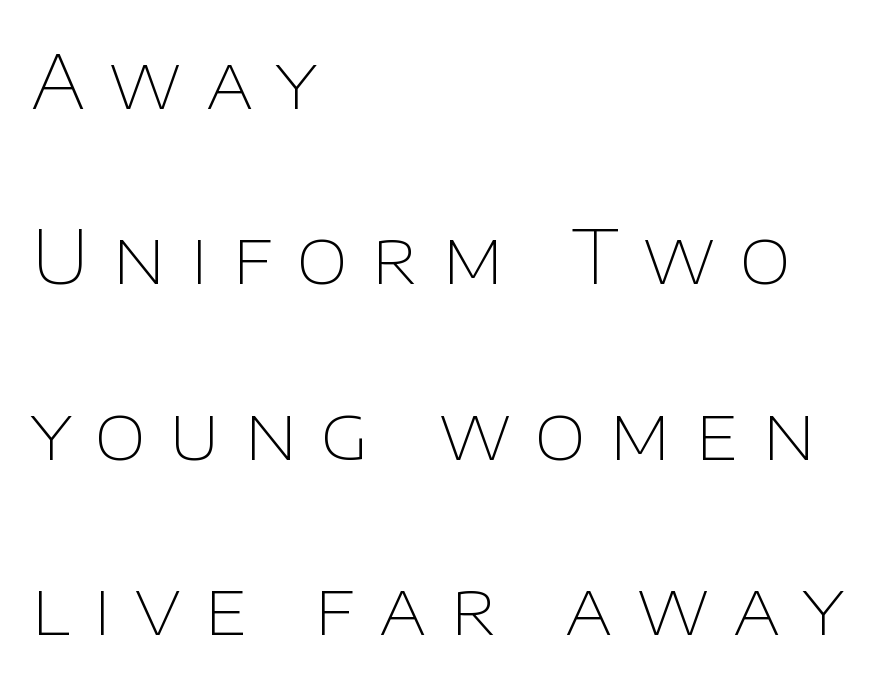
Is this a heavy cut? Hardly; it is regular or lighter. Honestly, the letter spacing is so wide it's the main thing you notice. No word sits above an underline. Vertically, the passage feels expansive, rows floating well apart.
